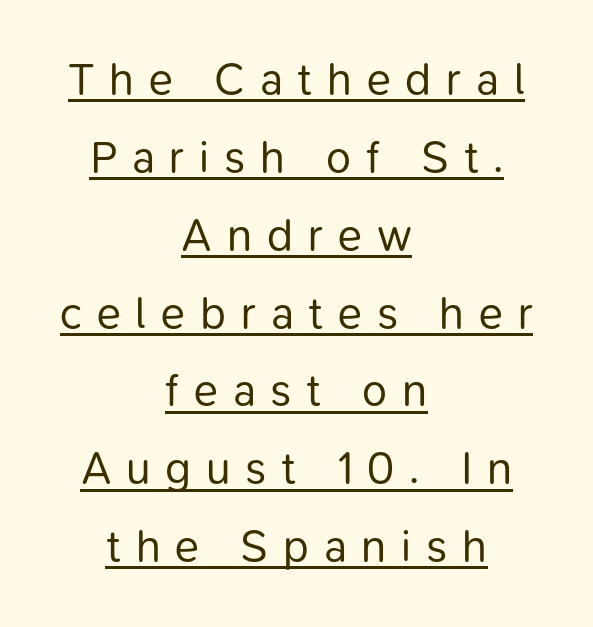
Does the copy run flush right? No — it is centered line by line. The passage shown is not bold in any degree. Style check: upright. Here the glyphs are tracked loosely, breaking word shapes into spaced letters.
